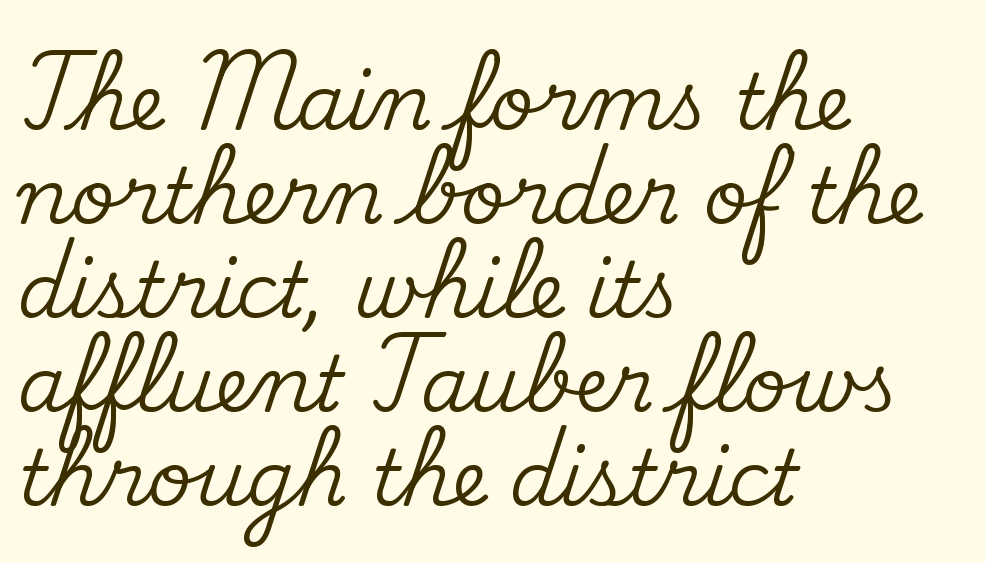
The image shows 77 px text type; set left-aligned, line spacing 1.22x, normal letter spacing, not underlined; medium stroke contrast and a small x-height.
